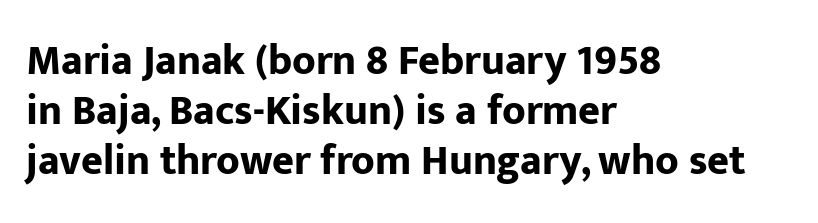
The image shows 42 px bold sans-serif type, upright; set left-aligned, line spacing 1.19x, normal letter spacing, not underlined; low stroke contrast and a medium x-height.
